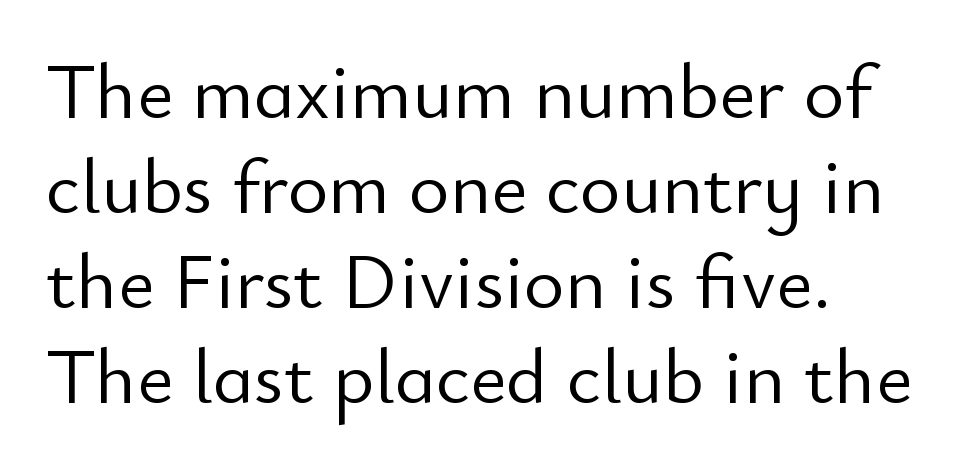
Glance below the letters and you will spot only blank space. In terms of posture, this sample is upright. Compared with typical body copy, the letter spacing here is the same. Caption: face not bold, strokes unweighted. Nothing sits at the stroke ends, so this counts as sans-serif. Is this a fixed-width face? No — the glyphs have proportional, varying widths.
